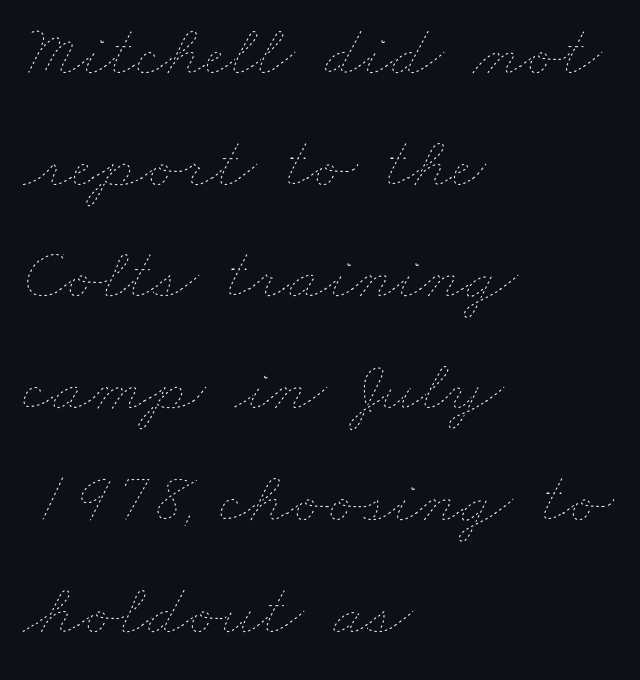
Q: Is the text bold? A: No.
Q: Is the text underlined? A: No.
Q: How is the paragraph aligned? A: Left-aligned.
Q: Is the spacing between letters normal or unusually wide? A: Normal.
Q: Is the spacing between lines tight, normal or loose? A: Normal.
Q: Width (condensed, normal, or wide)? A: Wide.
Q: Stroke contrast? A: Low.
Q: x-height? A: Small.
Q: Monospaced? A: No.
